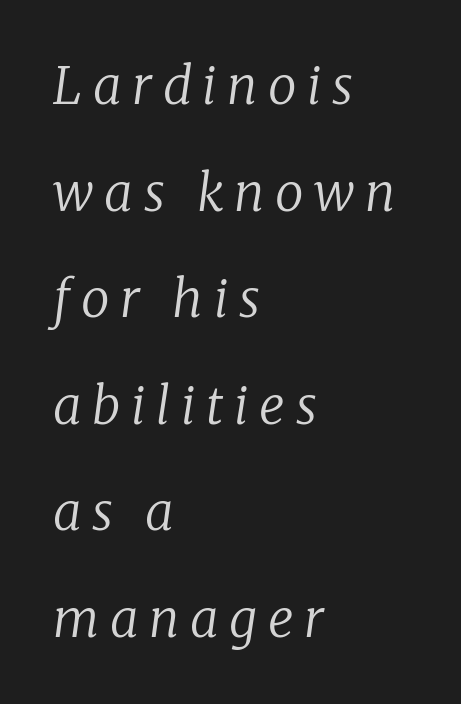
{"serif": "yes", "italic": "yes", "lean": "right", "slant_degrees": 8, "bold": "no", "weight": "regular", "width": "normal", "stroke_contrast": "low", "x_height": "medium", "monospaced": "no", "underline": "no", "align": "left", "line_spacing": "loose", "line_spacing_ratio": 2.09, "letter_spacing": "wide", "letter_spacing_em": 0.21, "glyph_px": 51}
